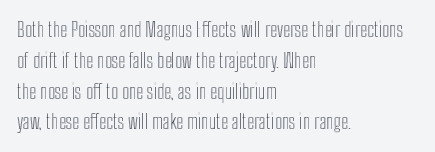
{"italic": "no", "underline": "no", "align": "left", "line_spacing": "normal", "line_spacing_ratio": 1.54, "letter_spacing": "normal", "letter_spacing_em": 0.0, "glyph_px": 20}
